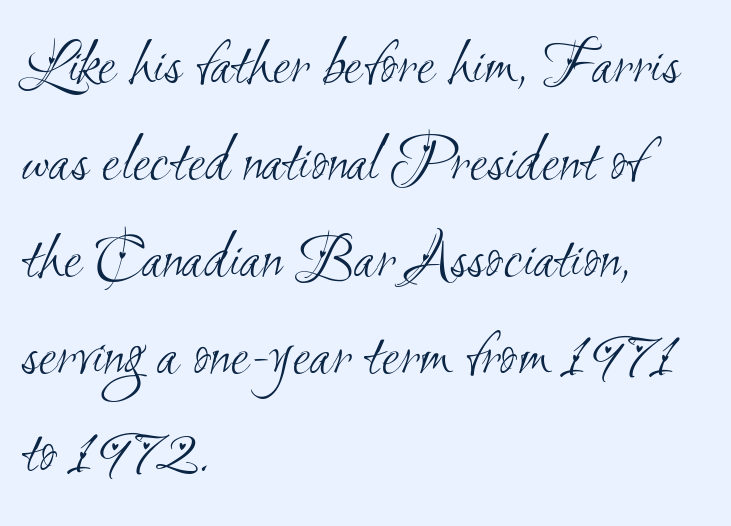
The image shows 66 px light, condensed sans-serif type; set left-aligned, normal line spacing (1.47x), normal letter spacing, not underlined; medium stroke contrast and a small x-height.
